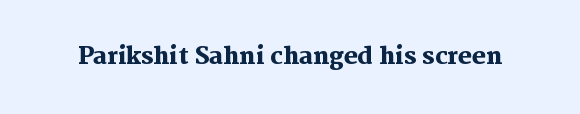
The image shows 23 px bold type, upright; set normal letter spacing, not underlined.
